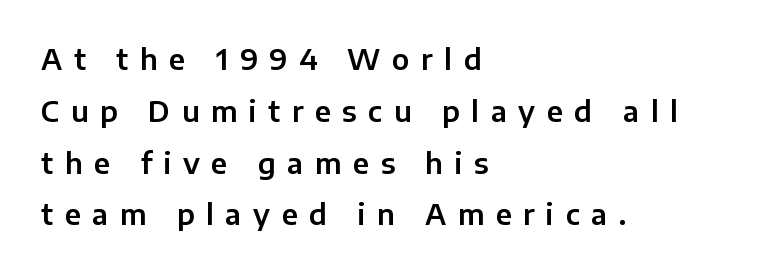
The image shows 28 px sans-serif type, upright; set left-aligned, line spacing 1.85x, unusually wide letter spacing (+0.41 em), not underlined; low stroke contrast and a medium x-height.
